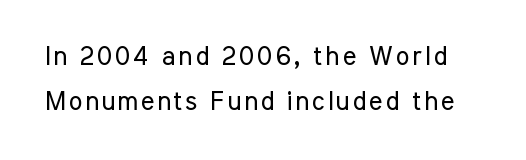
{"italic": "no", "bold": "no", "underline": "no", "line_spacing_ratio": 1.73, "glyph_px": 26}
